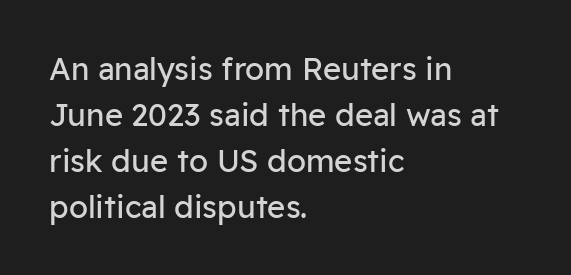
The image shows 31 px regular-weight sans-serif type, upright; set left-aligned, normal line spacing (1.48x), normal letter spacing, not underlined; low stroke contrast and a medium x-height.
